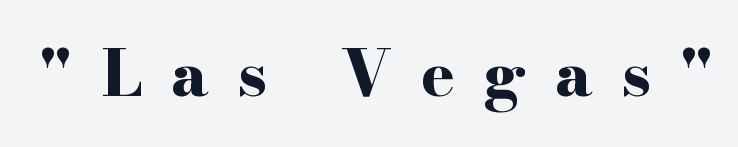
Q: Is the text bold? A: Yes.
Q: Is the text italic (slanted)? A: No, it is upright.
Q: Is the typeface a serif or a sans-serif typeface? A: Serif.
Q: Is the text underlined? A: No.
Q: Is the spacing between letters normal or unusually wide? A: Unusually wide.
Q: Width (condensed, normal, or wide)? A: Wide.
Q: Stroke contrast? A: High.
Q: x-height? A: Small.
Q: Monospaced? A: No.
